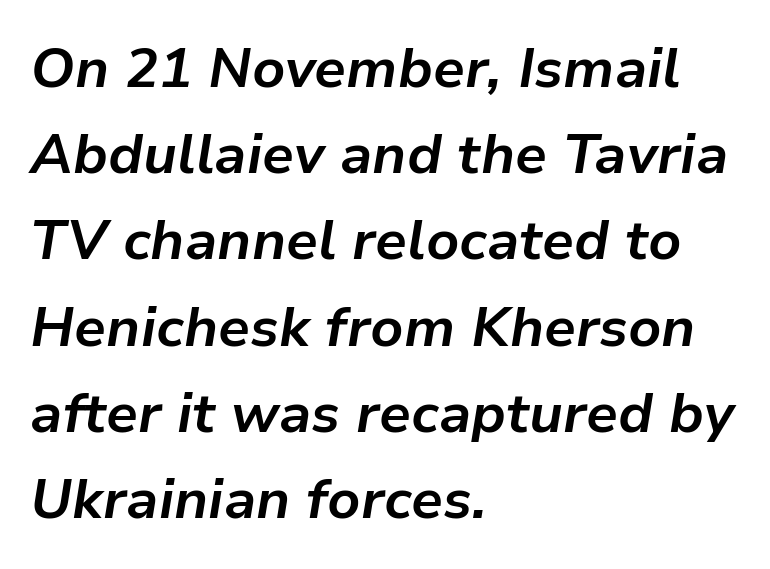
Short note: letters normally spaced. Glance below the letters and you will spot only blank space. In CSS terms this would be text-align: left. A typesetter would call this leading conventional body-copy spacing. Typesetter's note: full bold, strokes at maximum text heaviness.
